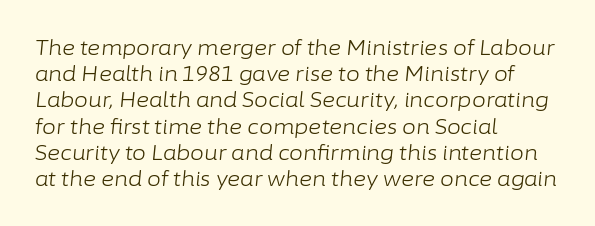
{"italic": "yes", "lean": "right", "slant_degrees": 6, "bold": "no", "underline": "no", "align": "left", "line_spacing": "normal", "line_spacing_ratio": 1.31, "letter_spacing": "normal", "letter_spacing_em": 0.0, "glyph_px": 20}
